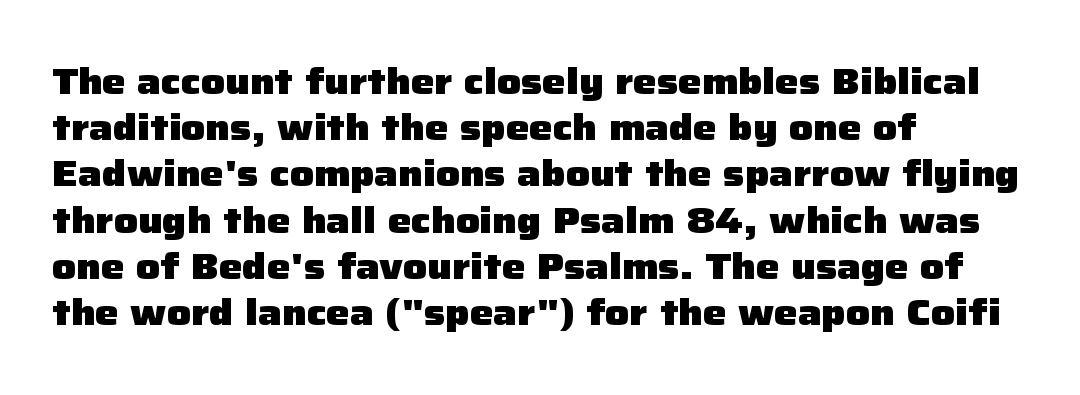
Is there any slant? The stems are plumb. Visually the block forms a straight wall on the left and a jagged coastline on the right. Each letter keeps its own natural width here, so spacing adapts to shape. Thick stems and heavy bowls — unmistakably bold. Unlike a traditional serif, this face leaves its strokes unadorned.
